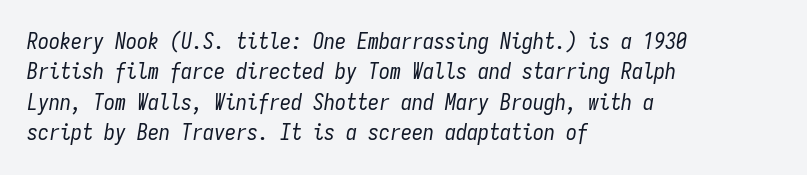
The line-height multiplier appears to be the usual default. An italicized treatment has been applied to the whole sample. Words appear dense and cohesive because spacing is normal. The ragged edge is on the right, which tells us the setting is flush left. Weight: in the light-to-regular range. Clear beneath every line of the passage.
